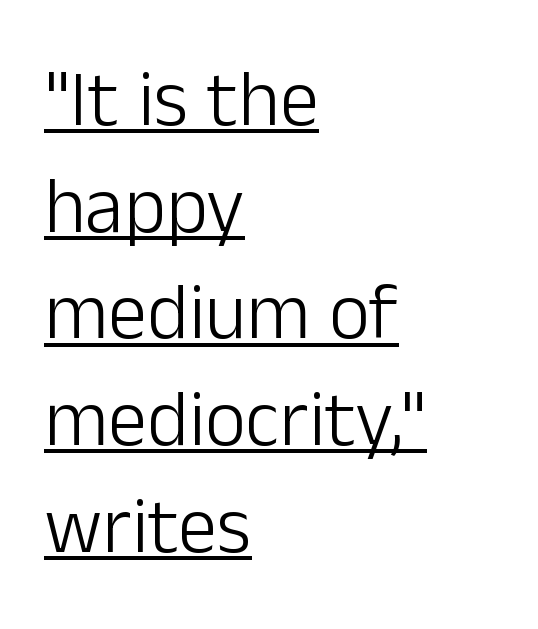
Q: Is the text bold? A: No.
Q: Is the text italic (slanted)? A: No, it is upright.
Q: Is the typeface a serif or a sans-serif typeface? A: Sans-serif.
Q: Is the text underlined? A: Yes.
Q: How is the paragraph aligned? A: Left-aligned.
Q: Is the spacing between letters normal or unusually wide? A: Normal.
Q: Is the spacing between lines tight, normal or loose? A: Normal.
Q: Width (condensed, normal, or wide)? A: Normal.
Q: Stroke contrast? A: Low.
Q: x-height? A: Medium.
Q: Monospaced? A: No.
